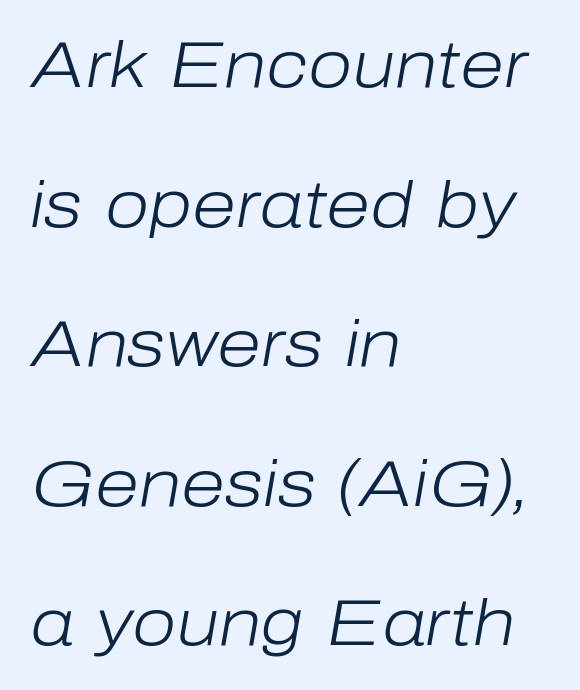
The image shows 64 px light type, italic (leaning right); set left-aligned, loose line spacing (2.18x), normal letter spacing, not underlined; low stroke contrast and a medium x-height.
